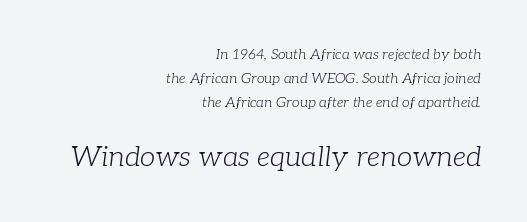
It's the slanting kind of type. The passage is arranged like a letterhead date or caption credit — flush right. The weight would be labelled regular, book, light, or lighter still. Is this a sans? No — the strokes have serifs. The face used here is proportionally spaced, like ordinary book or web type.
